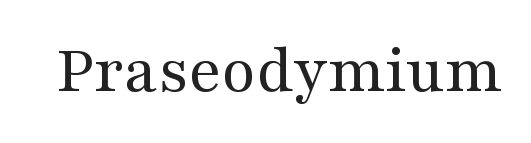
Q: Is the text bold? A: No.
Q: Is the text italic (slanted)? A: No, it is upright.
Q: Is the typeface a serif or a sans-serif typeface? A: Serif.
Q: Is the text underlined? A: No.
Q: Is the spacing between letters normal or unusually wide? A: Normal.
Q: Width (condensed, normal, or wide)? A: Wide.
Q: Stroke contrast? A: Medium.
Q: x-height? A: Medium.
Q: Monospaced? A: No.
